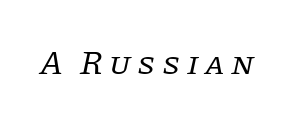
Looks like regular typesetting: each glyph gets only the width it needs. The font is comparable to plain body text, perhaps lighter. Each row of text sits above clean, open space. This sample uses an oblique cut, with every glyph tilted off the vertical.
